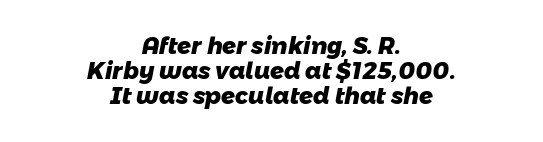
Q: Is the text bold? A: Yes.
Q: Is the text underlined? A: No.
Q: How is the paragraph aligned? A: Centered.
Q: Is the spacing between letters normal or unusually wide? A: Normal.
Q: Is the spacing between lines tight, normal or loose? A: Tight.
